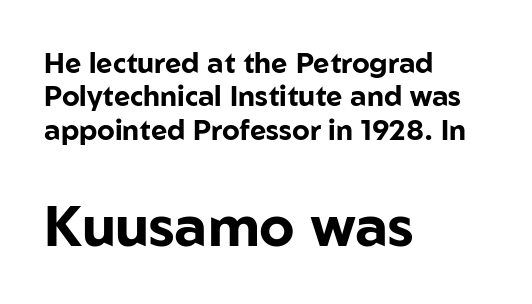
The image shows 56 px bold sans-serif type, upright; set left-aligned, line spacing 1.19x, normal letter spacing, not underlined; the second (bottom) block is 2.0x larger; low stroke contrast and a medium x-height.
